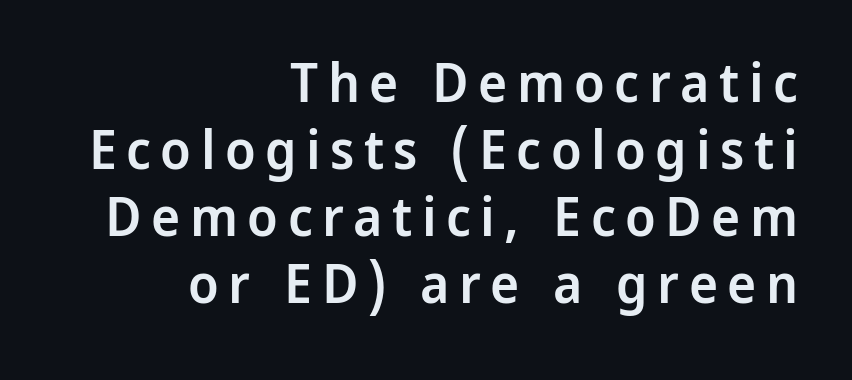
{"serif": "no", "italic": "no", "bold": "semi", "weight": "semibold", "width": "normal", "stroke_contrast": "low", "x_height": "medium", "monospaced": "no", "underline": "no", "align": "right", "line_spacing_ratio": 1.22, "glyph_px": 55}
